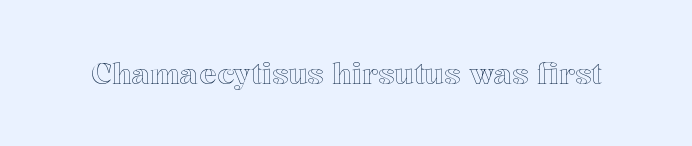
Q: Is the text italic (slanted)? A: No, it is upright.
Q: Is the text underlined? A: No.
Q: Is the spacing between letters normal or unusually wide? A: Normal.
Q: Width (condensed, normal, or wide)? A: Normal.
Q: x-height? A: Medium.
Q: Monospaced? A: No.
